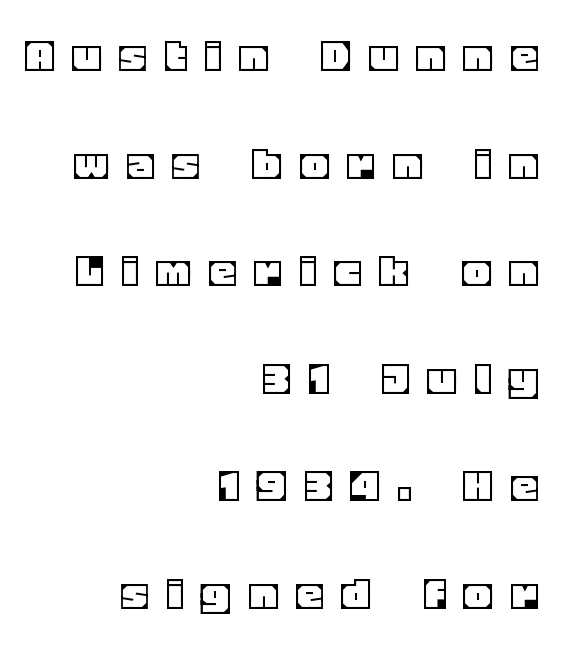
Q: Is the text italic (slanted)? A: No, it is upright.
Q: Is the text underlined? A: No.
Q: How is the paragraph aligned? A: Right-aligned.
Q: Is the spacing between letters normal or unusually wide? A: Unusually wide.
Q: Is the spacing between lines tight, normal or loose? A: Loose.
Q: Width (condensed, normal, or wide)? A: Normal.
Q: x-height? A: Large.
Q: Monospaced? A: No.
